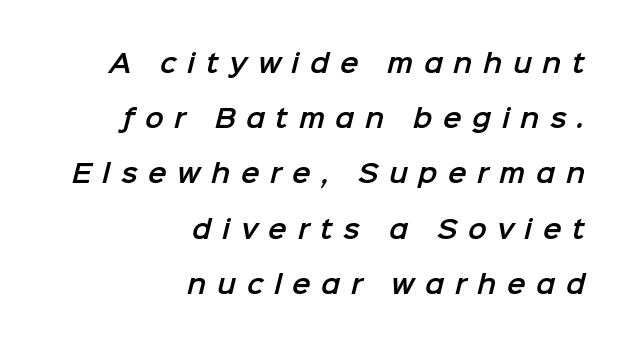
Each new line begins a long way beneath the previous one. Caption: multi-line text, flush right, ragged left. Descenders hang freely into open space. Spacing between characters has been opened up far beyond the box default.
